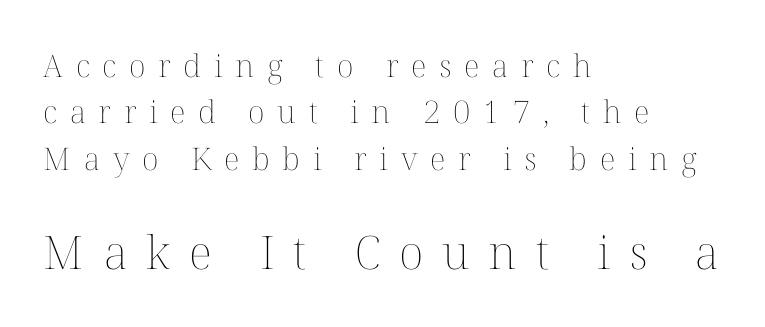
{"italic": "no", "bold": "no", "weight": "thin", "width": "normal", "stroke_contrast": "medium", "x_height": "medium", "monospaced": "no", "underline": "no", "align": "left", "line_spacing": "normal", "line_spacing_ratio": 1.5, "letter_spacing": "wide", "letter_spacing_em": 0.41, "larger_block": "second", "size_ratio": 1.48, "glyph_px": 46}
